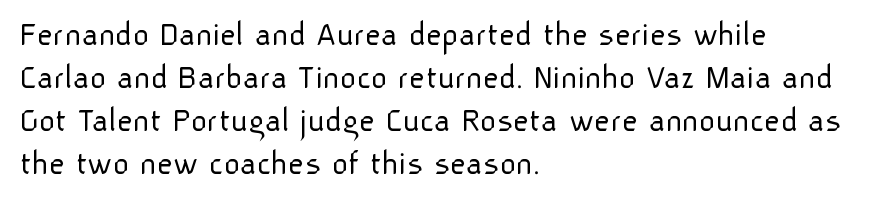
Honestly, the letter spacing is just normal — you wouldn't notice it. Rule under the text: the space is simply empty. Horizontally, the lines are justified to the leading edge only. In terms of letterform style, serifs are entirely absent. Character widths vary here, with narrow letters taking less room than wide ones. If you drew a line through each stem, it would be perfectly vertical.
